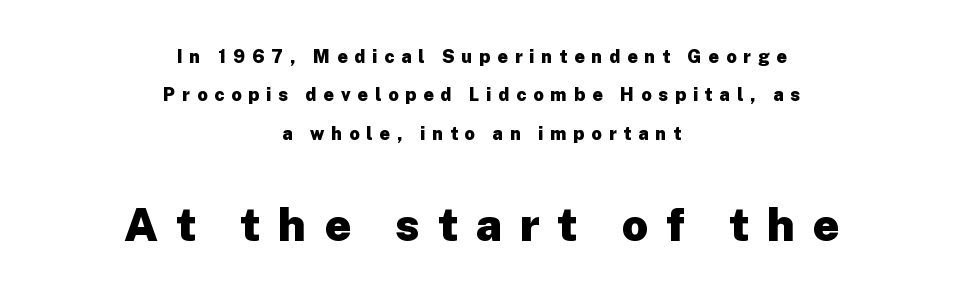
Think of a printed novel: that variable character pitch is what you see here. No italicization has been applied; the sample stays upright. The designer went with a sans here, leaving each stem footless. Successive baselines arrive slowly, with a big drop between each. Does extra space separate the letters? Yes, quite a lot of it.
